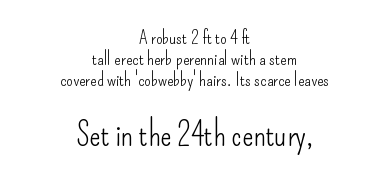
The image shows 33 px light, condensed sans-serif type, upright; set centered, tight line spacing (1.1x), normal letter spacing, not underlined; the second (bottom) block is 1.74x larger; low stroke contrast and a small x-height.
